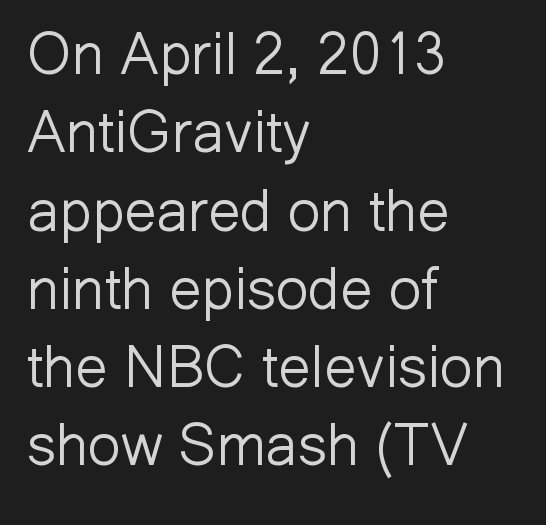
Spacing verdict: proportional, widths tailored to each character. Unbolded letterforms with no extra heft. The line texture is even and compact thanks to regular tracking. Each line starts at the same left margin while the right side varies.
